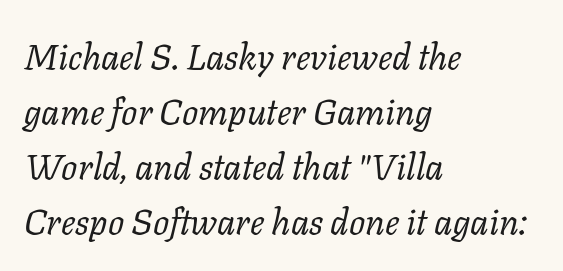
{"serif": "yes", "italic": "yes", "lean": "right", "slant_degrees": 11, "bold": "no", "weight": "regular", "width": "normal", "stroke_contrast": "low", "x_height": "medium", "monospaced": "no", "underline": "no", "align": "left", "line_spacing": "normal", "line_spacing_ratio": 1.53, "letter_spacing": "normal", "letter_spacing_em": 0.0, "glyph_px": 36}
